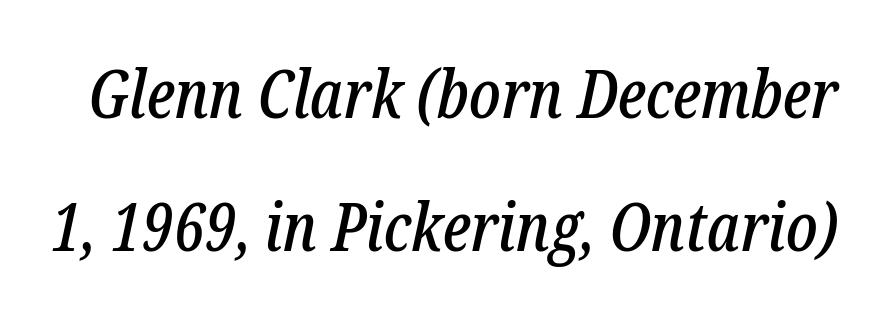
Observe the serifs anchoring each vertical stroke in this sample. Any mark beneath the type? The region is blank. The rendering keeps characters at their native spacing. Leading: increased.
